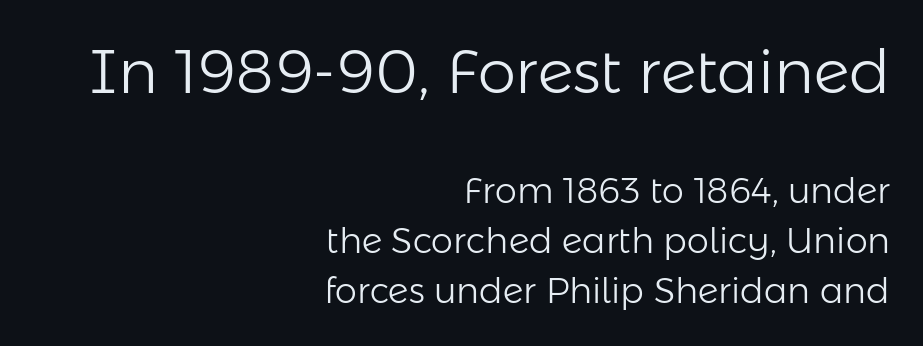
The image shows 61 px light sans-serif type, upright; set right-aligned, normal line spacing (1.43x), normal letter spacing, not underlined; the first (top) block is 1.74x larger; low stroke contrast and a medium x-height.
